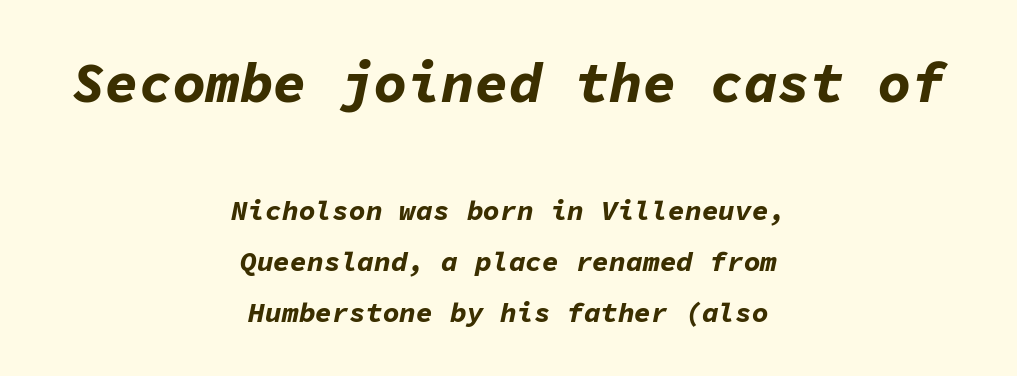
{"italic": "yes", "lean": "right", "slant_degrees": 11, "bold": "yes", "weight": "bold", "width": "normal", "stroke_contrast": "low", "x_height": "medium", "monospaced": "yes", "underline": "no", "align": "center", "line_spacing_ratio": 1.81, "letter_spacing": "normal", "letter_spacing_em": 0.0, "larger_block": "first", "size_ratio": 2.0, "glyph_px": 56}
